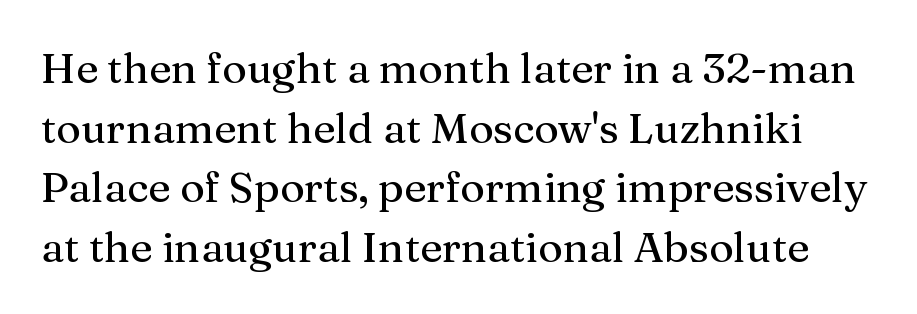
The image shows 42 px serif type, upright; set normal line spacing (1.42x), normal letter spacing, not underlined; medium stroke contrast and a medium x-height.
